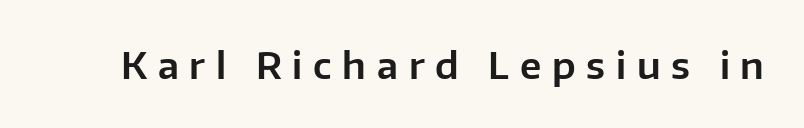
The rendering uses natural spacing where letterforms have individual widths. The type family on display is of the sans-serif kind. In terms of letterspacing, this is a distinctly airy, spread setting. Descender tails drop into unmarked territory. In terms of posture, this sample is upright.
